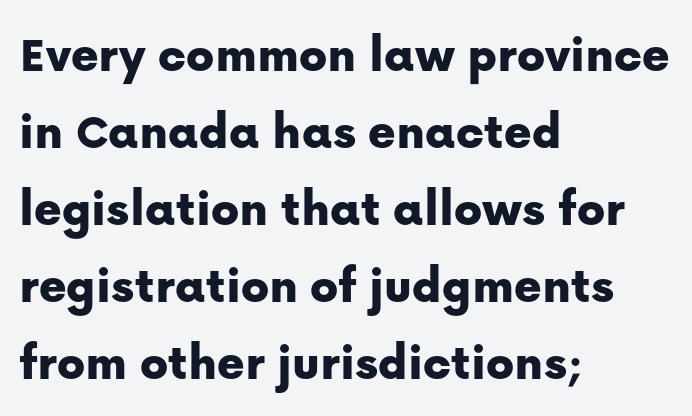
Only glyphs here, with clear space below each row. The typeface chosen for these lines omits serifs. Tall strokes in this sample are plumb rather than angled. The face used here is proportionally spaced, like ordinary book or web type. There is no visible air inserted between adjacent glyphs. Reading down the block, your eye returns to a fixed left position each line.
